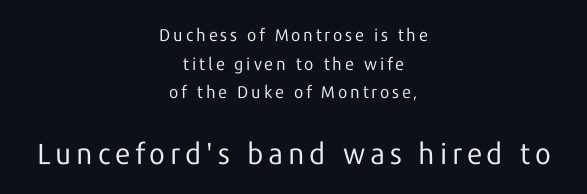
{"serif": "no", "italic": "no", "bold": "no", "weight": "regular", "width": "normal", "stroke_contrast": "low", "x_height": "medium", "monospaced": "no", "underline": "no", "align": "center", "line_spacing": "normal", "line_spacing_ratio": 1.69, "larger_block": "second", "size_ratio": 1.71, "glyph_px": 29}
